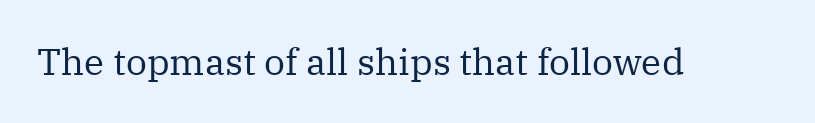
The image shows 37 px regular-weight serif type, upright; set normal letter spacing, not underlined; medium stroke contrast and a medium x-height.
